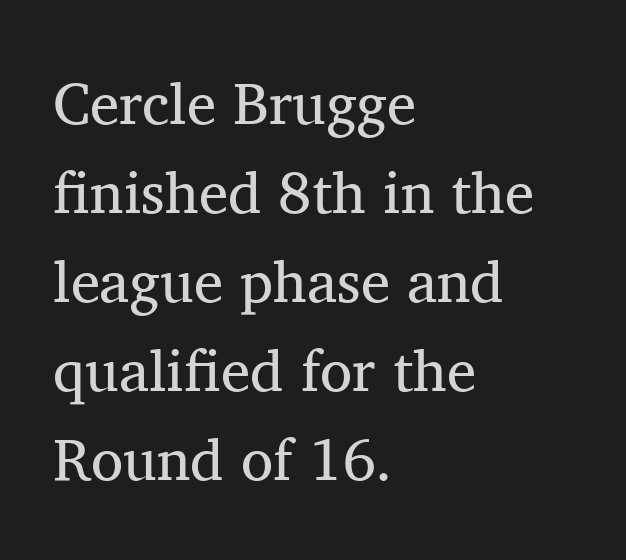
{"serif": "yes", "italic": "no", "bold": "no", "weight": "regular", "width": "normal", "stroke_contrast": "medium", "x_height": "medium", "monospaced": "no", "underline": "no", "align": "left", "line_spacing": "normal", "line_spacing_ratio": 1.51, "letter_spacing": "normal", "letter_spacing_em": 0.0, "glyph_px": 59}
